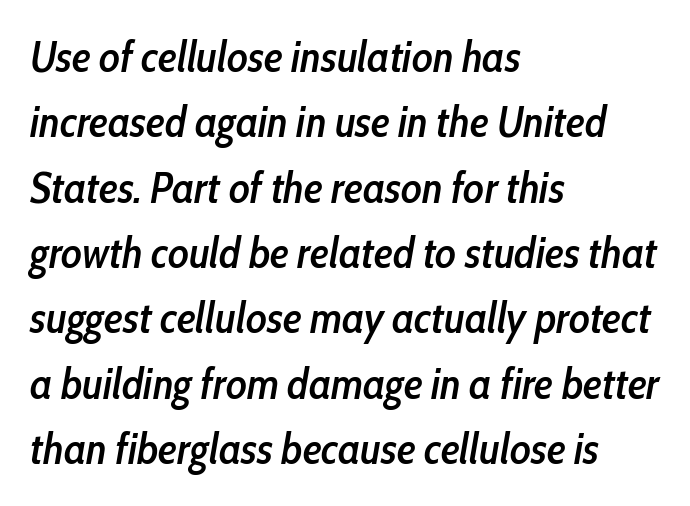
Q: Is the text bold? A: Semi-bold.
Q: Is the text italic (slanted)? A: Yes, it leans right by about 10 degrees.
Q: Is the text underlined? A: No.
Q: How is the paragraph aligned? A: Left-aligned.
Q: Is the spacing between letters normal or unusually wide? A: Normal.
Q: Is the spacing between lines tight, normal or loose? A: Normal.
Q: Width (condensed, normal, or wide)? A: Condensed.
Q: Stroke contrast? A: Low.
Q: x-height? A: Medium.
Q: Monospaced? A: No.
